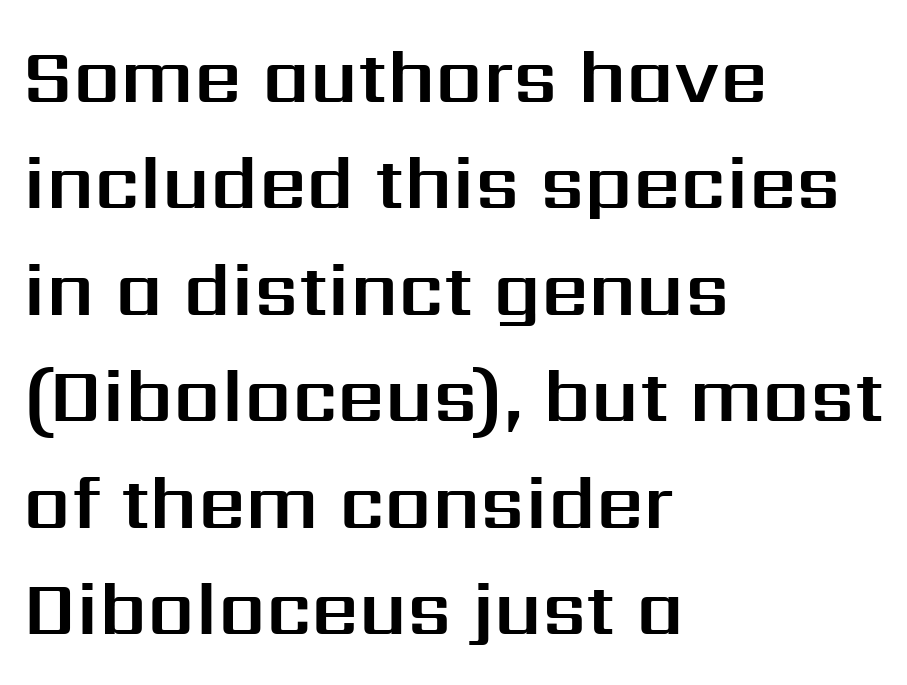
Is the letter spacing exaggerated? No — it looks like the ordinary default. Letterform terminals end flat and unadorned throughout the passage. Just letters on the line, the space beneath them empty. The letters stand straight up with perfectly vertical stems.
